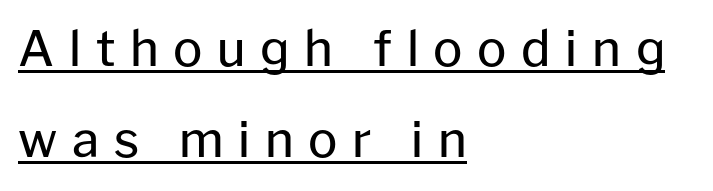
The image shows 49 px regular-weight sans-serif type, upright; set left-aligned, line spacing 1.86x, unusually wide letter spacing (+0.3 em), underlined; low stroke contrast and a medium x-height.
